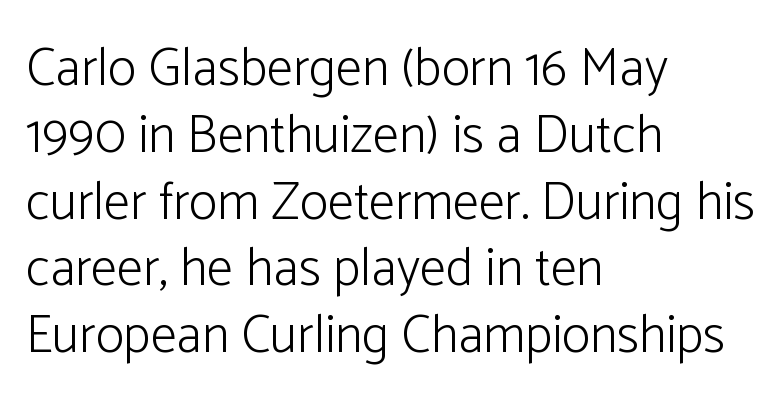
{"serif": "no", "italic": "no", "bold": "no", "weight": "light", "width": "normal", "stroke_contrast": "low", "x_height": "medium", "monospaced": "no", "underline": "no", "align": "left", "line_spacing": "normal", "line_spacing_ratio": 1.26, "letter_spacing": "normal", "letter_spacing_em": 0.0, "glyph_px": 53}
